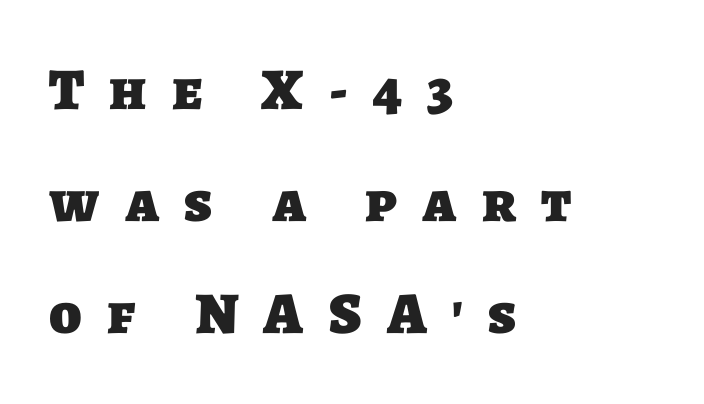
The image shows 59 px heavy sans-serif type; set left-aligned, loose line spacing (1.9x), unusually wide letter spacing (+0.43 em), not underlined; low stroke contrast and a large x-height.
